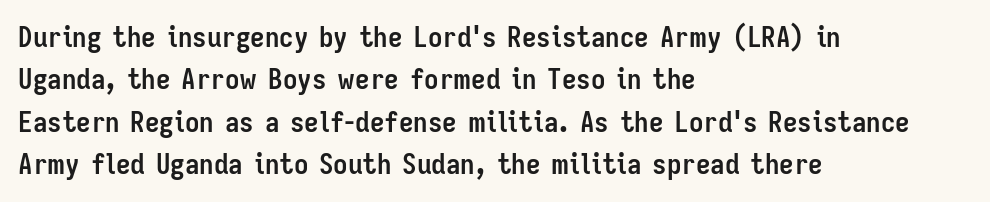
Q: Is the text bold? A: Yes.
Q: Is the text italic (slanted)? A: No, it is upright.
Q: Is the typeface a serif or a sans-serif typeface? A: Sans-serif.
Q: Is the text underlined? A: No.
Q: How is the paragraph aligned? A: Left-aligned.
Q: Is the spacing between letters normal or unusually wide? A: Normal.
Q: Is the spacing between lines tight, normal or loose? A: Normal.
Q: Width (condensed, normal, or wide)? A: Condensed.
Q: Stroke contrast? A: Low.
Q: x-height? A: Medium.
Q: Monospaced? A: No.
